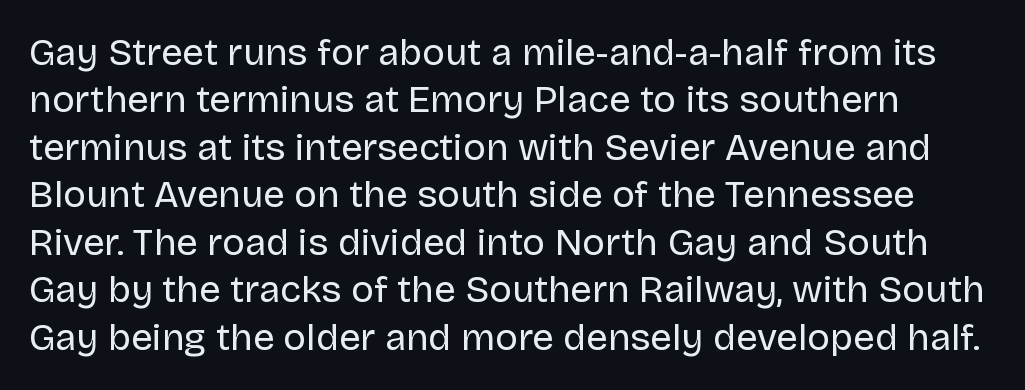
Notice how the stems are strictly vertical — no italics here. This rendering leaves character spacing at its baseline value. Rule under the text: the space is simply empty. A typesetter would call this leading conventional body-copy spacing. Varying glyph widths throughout — classic text-font behaviour. The designer went with a sans here, leaving each stem footless.
